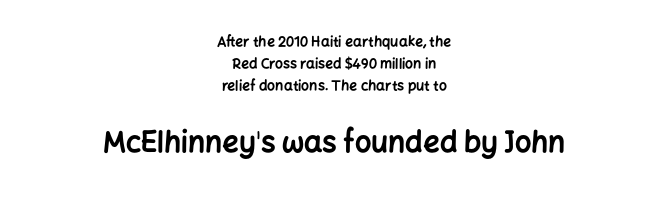
The image shows 29 px bold sans-serif type, upright; set centered, normal line spacing (1.56x), normal letter spacing, not underlined; the second (bottom) block is 2.07x larger; low stroke contrast and a medium x-height.
